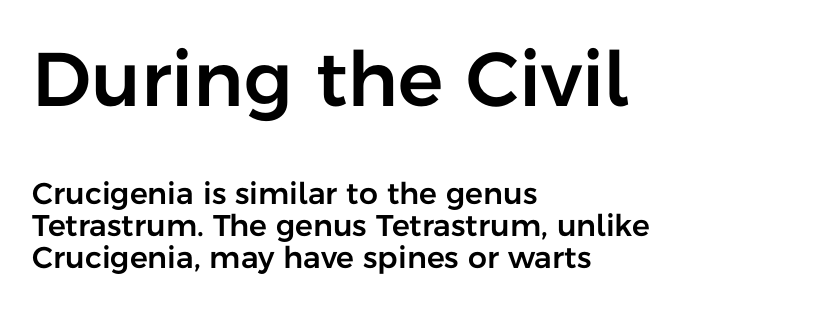
The image shows 76 px sans-serif type, upright; set left-aligned, tight line spacing (1.07x), normal letter spacing, not underlined; the first (top) block is 2.53x larger; low stroke contrast and a medium x-height.
